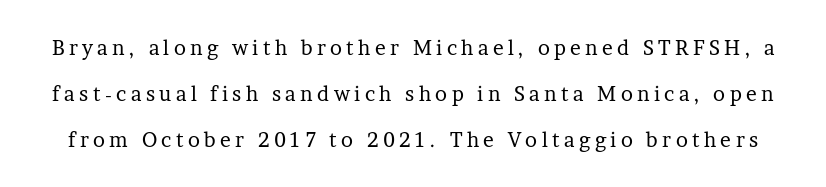
{"italic": "no", "bold": "no", "underline": "no", "line_spacing": "loose", "line_spacing_ratio": 2.29, "letter_spacing": "wide", "letter_spacing_em": 0.22, "glyph_px": 20}
